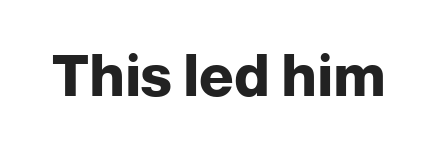
Q: Is the text bold? A: Yes.
Q: Is the text italic (slanted)? A: No, it is upright.
Q: Is the typeface a serif or a sans-serif typeface? A: Sans-serif.
Q: Is the text underlined? A: No.
Q: Is the spacing between letters normal or unusually wide? A: Normal.
Q: Width (condensed, normal, or wide)? A: Normal.
Q: Stroke contrast? A: Low.
Q: x-height? A: Medium.
Q: Monospaced? A: No.
